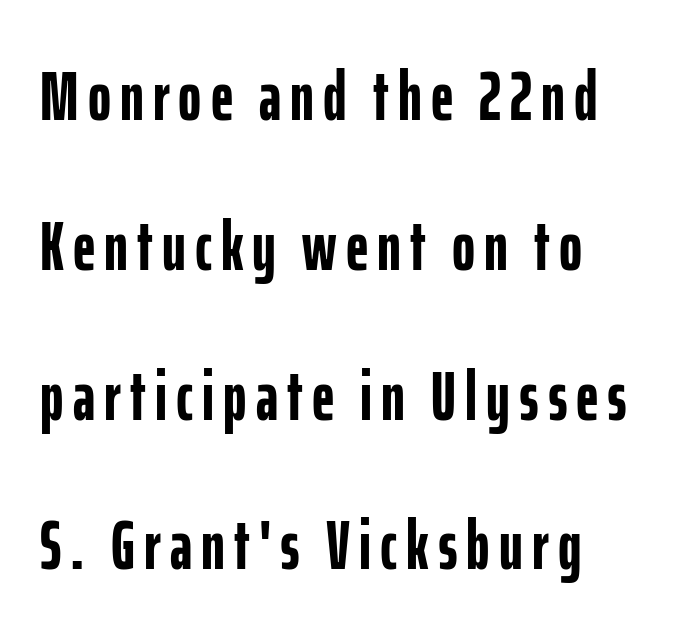
The passage shown is not underscored anywhere. Is there any slant? The stems are plumb. This sample trades compactness for vertical openness between lines. This sample uses a sans-serif face. On the weight axis this lands at bold, roughly 700. A student would call this left alignment; a typographer would say flush left, rag right.
